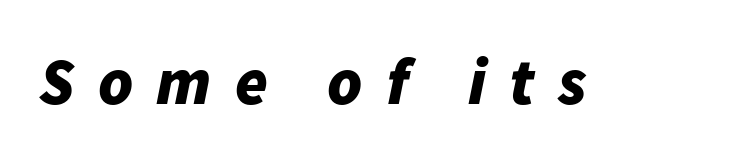
{"italic": "yes", "lean": "right", "slant_degrees": 11, "bold": "yes", "weight": "bold", "width": "normal", "stroke_contrast": "low", "x_height": "medium", "monospaced": "no", "underline": "no", "letter_spacing": "wide", "letter_spacing_em": 0.35, "glyph_px": 66}
